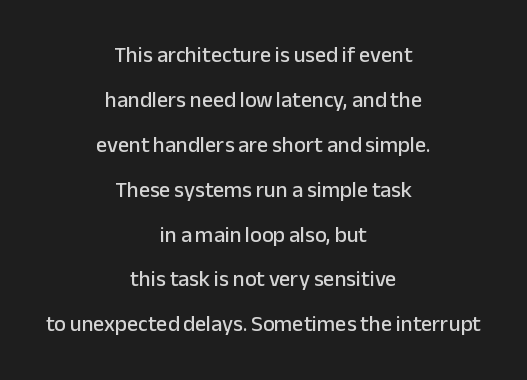
Clear beneath every line of the passage. Students, observe: this is what heavily led, spacious text looks like. This rendering leaves character spacing at its baseline value. Teacher's note: observe the equal gaps on both sides — that is centered alignment. The type sits square on the baseline with zero lean.
